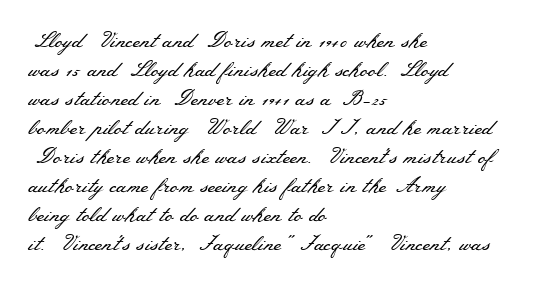
Q: Is the text bold? A: No.
Q: Is the text italic (slanted)? A: Yes.
Q: Is the text underlined? A: No.
Q: How is the paragraph aligned? A: Left-aligned.
Q: Is the spacing between letters normal or unusually wide? A: Normal.
Q: Is the spacing between lines tight, normal or loose? A: Normal.
